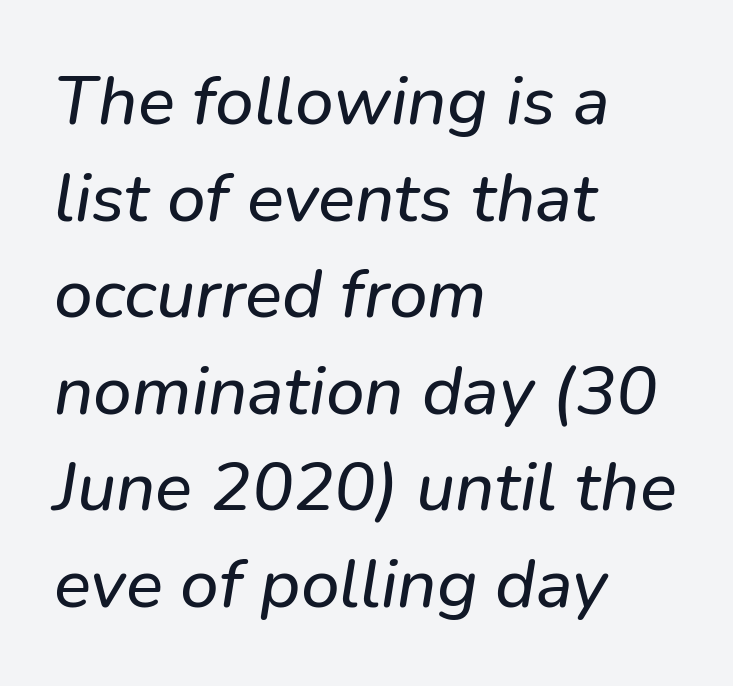
The image shows 69 px text type, italic (leaning right); set left-aligned, normal line spacing (1.4x), normal letter spacing, not underlined; low stroke contrast and a medium x-height.
